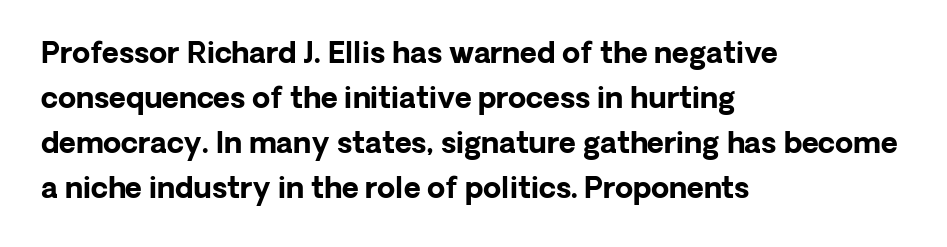
{"serif": "no", "italic": "no", "bold": "yes", "weight": "bold", "width": "normal", "stroke_contrast": "low", "x_height": "medium", "monospaced": "no", "underline": "no", "align": "left", "line_spacing": "normal", "line_spacing_ratio": 1.55, "letter_spacing": "normal", "letter_spacing_em": 0.0, "glyph_px": 29}
